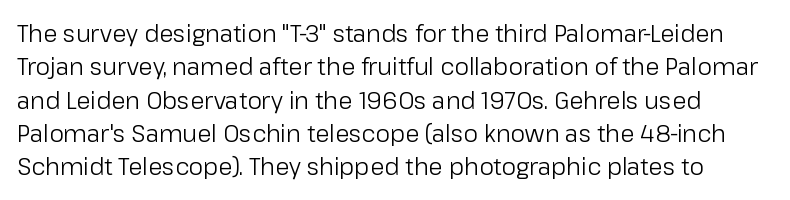
The image shows 23 px text type, upright; set normal line spacing (1.45x), normal letter spacing, not underlined.
